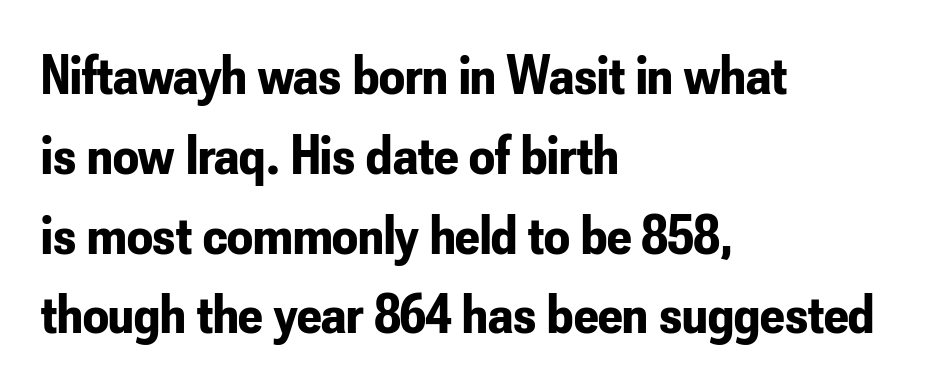
The image shows 57 px bold, condensed sans-serif type, upright; set left-aligned, normal line spacing (1.4x), normal letter spacing, not underlined; low stroke contrast and a small x-height.
